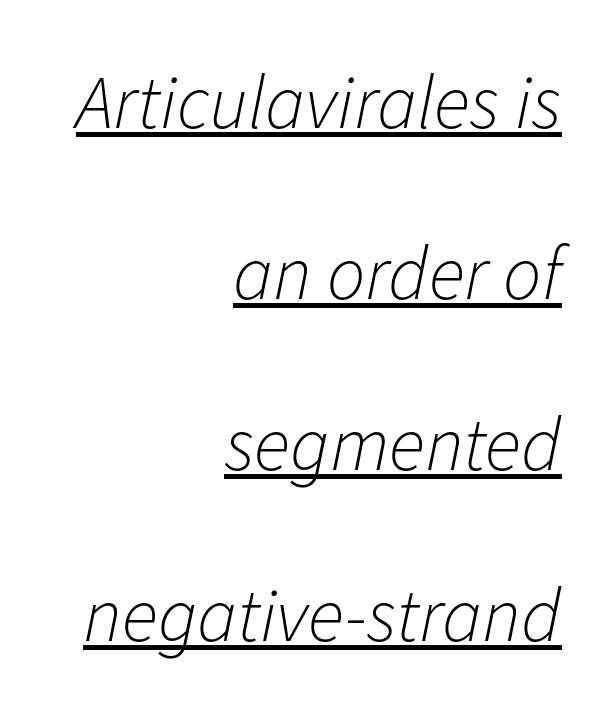
The passage shown is typed in a proportional face where columns would drift. The typeface has the unassuming heft of standard copy or less. The vertical gap from one line to the next is large. Does extra space separate the letters? No, they use regular spacing. The rag falls on the left side of this text block.
